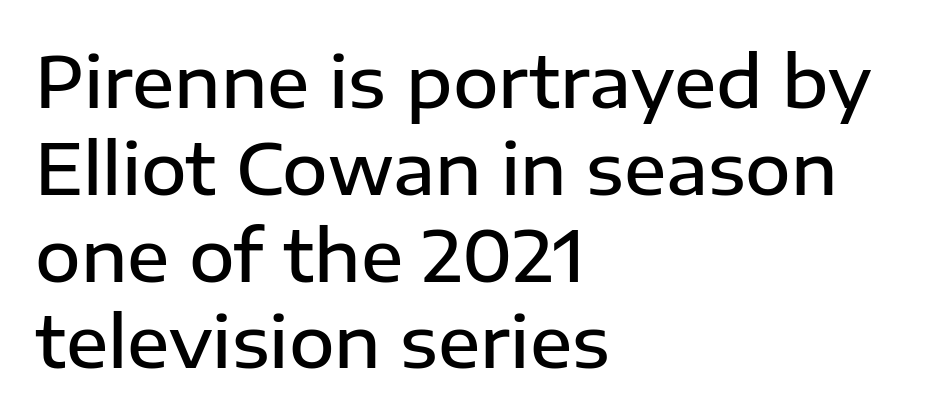
Q: Is the text bold? A: Semi-bold.
Q: Is the text italic (slanted)? A: No, it is upright.
Q: Is the typeface a serif or a sans-serif typeface? A: Sans-serif.
Q: Is the text underlined? A: No.
Q: How is the paragraph aligned? A: Left-aligned.
Q: Is the spacing between letters normal or unusually wide? A: Normal.
Q: Width (condensed, normal, or wide)? A: Normal.
Q: Stroke contrast? A: Low.
Q: x-height? A: Medium.
Q: Monospaced? A: No.
